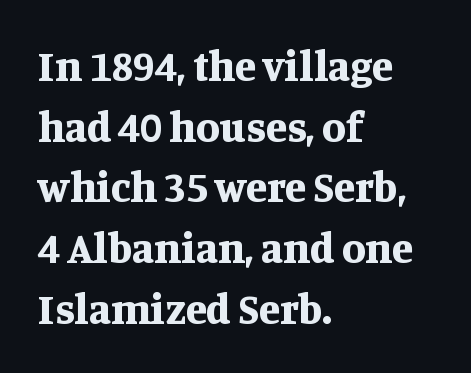
The image shows 43 px bold serif type, upright; set left-aligned, normal line spacing (1.41x), normal letter spacing, not underlined; medium stroke contrast and a large x-height.
